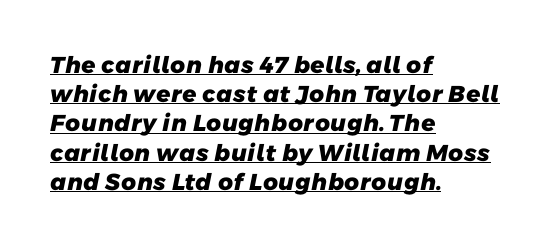
Rows of type keep a routine distance in the vertical direction. The paragraph shown leans on its left margin. These characters rest on top of a visible drawn line. The face used here is rendered with its standard letterfit. This is heavy type, rendered in bold.
